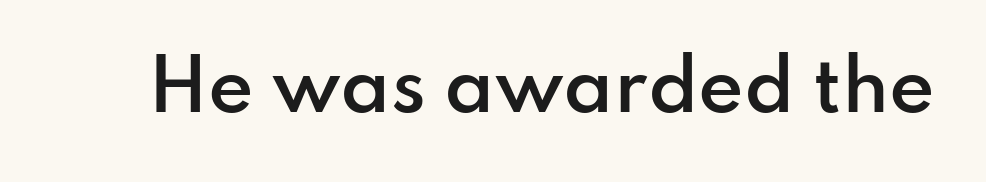
Q: Is the text bold? A: Semi-bold.
Q: Is the text italic (slanted)? A: No, it is upright.
Q: Is the typeface a serif or a sans-serif typeface? A: Sans-serif.
Q: Is the text underlined? A: No.
Q: Is the spacing between letters normal or unusually wide? A: Normal.
Q: Width (condensed, normal, or wide)? A: Normal.
Q: Stroke contrast? A: Low.
Q: x-height? A: Small.
Q: Monospaced? A: No.
